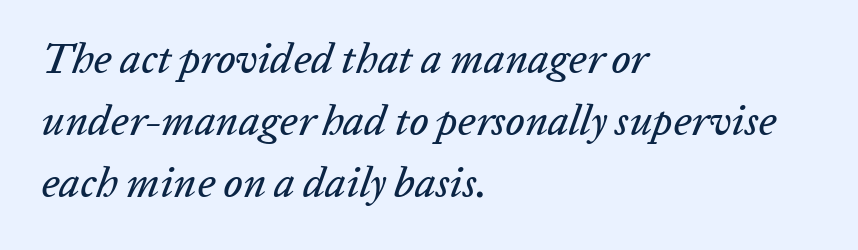
Q: Is the text italic (slanted)? A: Yes, it leans right by about 20 degrees.
Q: Is the text underlined? A: No.
Q: How is the paragraph aligned? A: Left-aligned.
Q: Is the spacing between letters normal or unusually wide? A: Normal.
Q: Is the spacing between lines tight, normal or loose? A: Normal.
Q: Width (condensed, normal, or wide)? A: Normal.
Q: Stroke contrast? A: Low.
Q: x-height? A: Medium.
Q: Monospaced? A: No.
